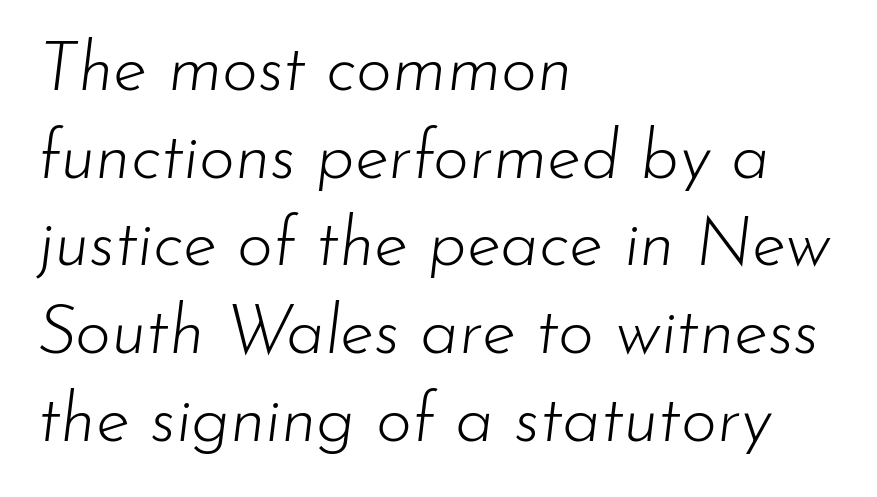
{"italic": "yes", "lean": "right", "slant_degrees": 7, "bold": "no", "weight": "light", "width": "normal", "stroke_contrast": "low", "x_height": "small", "monospaced": "no", "underline": "no", "align": "left", "line_spacing": "normal", "line_spacing_ratio": 1.27, "letter_spacing": "normal", "letter_spacing_em": 0.0, "glyph_px": 69}
